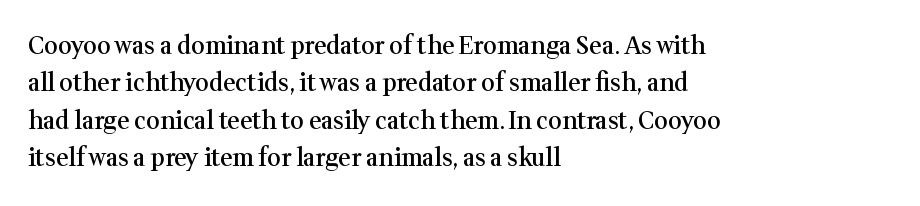
Summary of vertical rhythm: regular, with standard interline spacing. Do the letters lean? They stand straight. The passage is arranged the way most books set body copy — flush left. Bare-footed words on every line. The gaps between neighbouring characters are ordinary and unremarkable.
